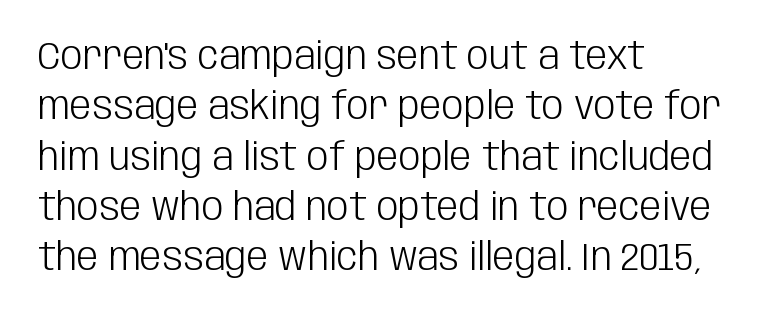
In CSS terms this would be text-align: left. In terms of leading, this rendering sits right in the middle. Does extra space separate the letters? No, they use regular spacing. This reads as an unemphasized weight, regular at the heaviest. The face used here is a sans, in the tradition of grotesques and geometrics. Nope, not italic — everything's standing straight.
